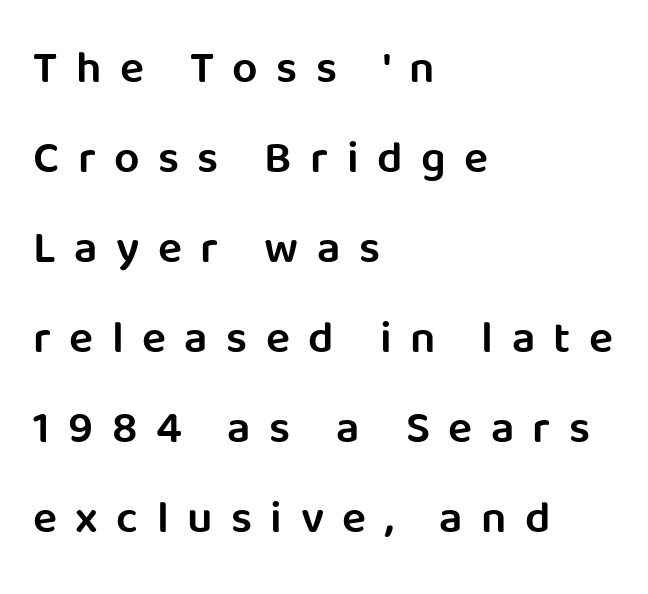
The image shows 45 px semibold sans-serif type, upright; set left-aligned, loose line spacing (2.0x), unusually wide letter spacing (+0.41 em), not underlined; low stroke contrast and a large x-height.
